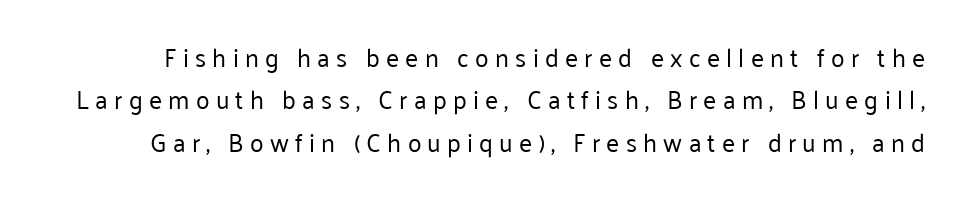
{"italic": "no", "bold": "no", "underline": "no", "line_spacing": "normal", "line_spacing_ratio": 1.7, "letter_spacing": "wide", "letter_spacing_em": 0.25, "glyph_px": 25}
